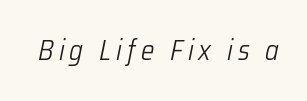
Q: Is the text bold? A: No.
Q: Is the text italic (slanted)? A: Yes, it leans right by about 12 degrees.
Q: Is the text underlined? A: No.
Q: Width (condensed, normal, or wide)? A: Condensed.
Q: Stroke contrast? A: Low.
Q: x-height? A: Medium.
Q: Monospaced? A: No.
